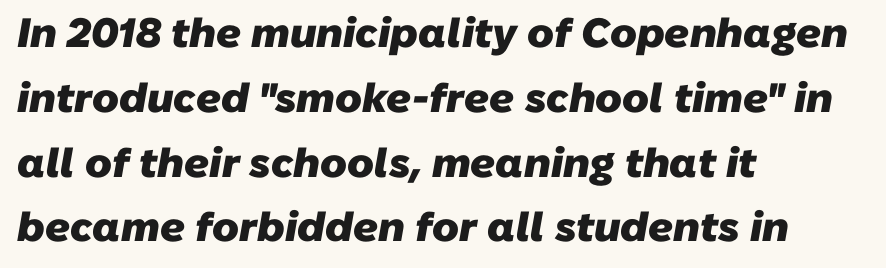
{"serif": "no", "bold": "yes", "weight": "heavy", "width": "normal", "stroke_contrast": "low", "x_height": "medium", "monospaced": "no", "underline": "no", "align": "left", "line_spacing": "normal", "line_spacing_ratio": 1.58, "letter_spacing": "normal", "letter_spacing_em": 0.0, "glyph_px": 41}
